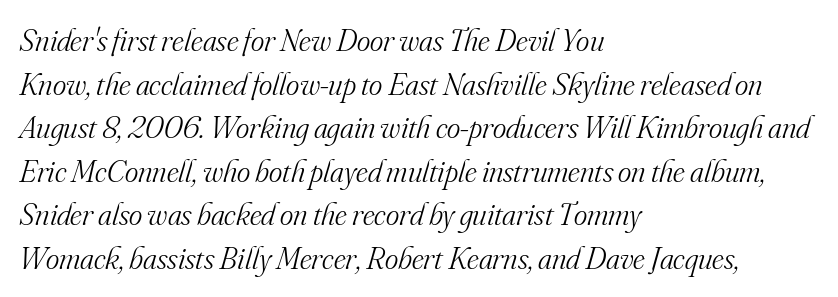
Bold? No — there's no thickening of the strokes. Compared with typical body copy, the letter spacing here is the same. It's the slanting kind of type. These lines stack with their left ends in a neat column.
